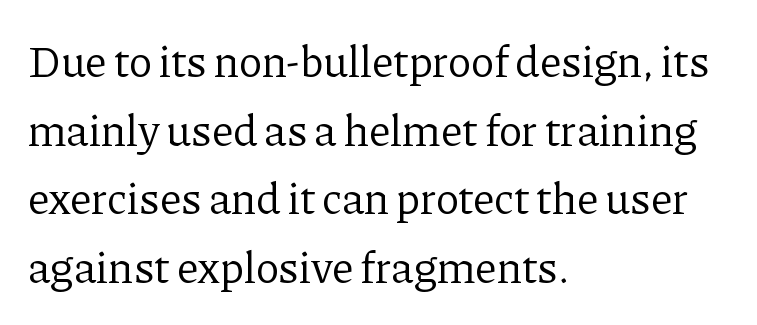
{"serif": "yes", "italic": "no", "bold": "no", "weight": "regular", "width": "normal", "stroke_contrast": "low", "x_height": "medium", "monospaced": "no", "underline": "no", "align": "left", "line_spacing": "normal", "line_spacing_ratio": 1.56, "letter_spacing": "normal", "letter_spacing_em": 0.0, "glyph_px": 44}
